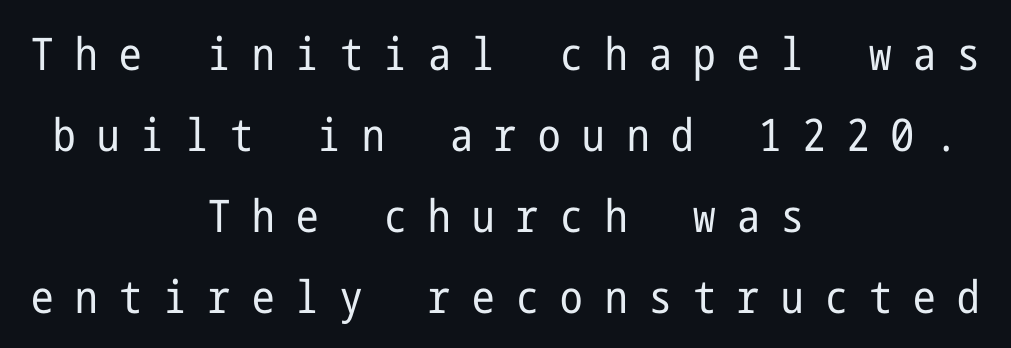
The image shows 45 px regular-weight, condensed sans-serif type, upright; set centered, line spacing 1.8x, unusually wide letter spacing (+0.48 em), not underlined; low stroke contrast and a medium x-height.
